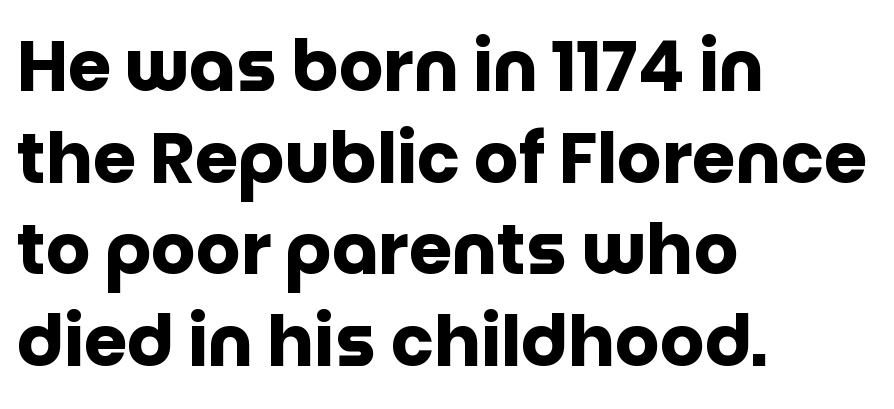
{"serif": "no", "italic": "no", "bold": "yes", "weight": "heavy", "width": "normal", "stroke_contrast": "low", "x_height": "large", "monospaced": "no", "underline": "no", "align": "left", "line_spacing": "normal", "line_spacing_ratio": 1.31, "letter_spacing": "normal", "letter_spacing_em": 0.0, "glyph_px": 70}
